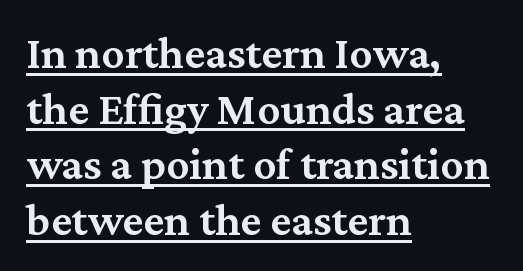
{"serif": "yes", "italic": "no", "bold": "semi", "weight": "semibold", "width": "normal", "stroke_contrast": "medium", "x_height": "medium", "monospaced": "no", "underline": "yes", "align": "left", "line_spacing_ratio": 1.21, "letter_spacing": "normal", "letter_spacing_em": 0.0, "glyph_px": 46}
